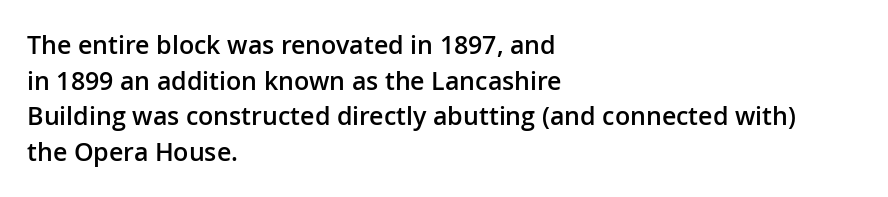
Q: Is the text bold? A: Semi-bold.
Q: Is the text italic (slanted)? A: No, it is upright.
Q: Is the text underlined? A: No.
Q: How is the paragraph aligned? A: Left-aligned.
Q: Is the spacing between letters normal or unusually wide? A: Normal.
Q: Is the spacing between lines tight, normal or loose? A: Normal.
